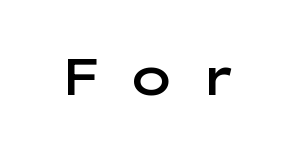
The image shows 52 px semibold, wide sans-serif type, upright; set unusually wide letter spacing (+0.5 em), not underlined; low stroke contrast and a medium x-height.
